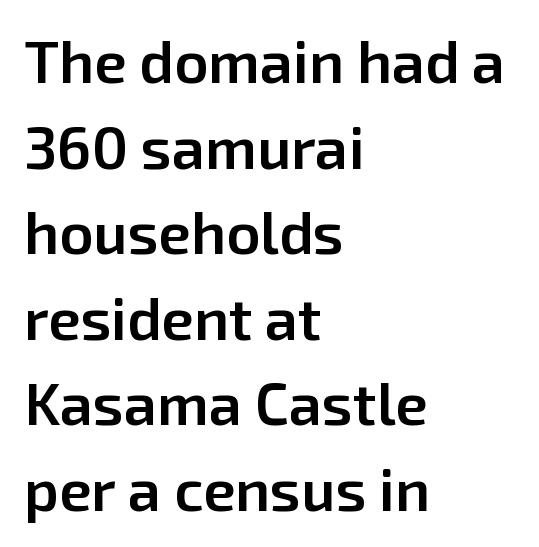
Q: Is the text bold? A: Semi-bold.
Q: Is the text italic (slanted)? A: No, it is upright.
Q: Is the typeface a serif or a sans-serif typeface? A: Sans-serif.
Q: Is the text underlined? A: No.
Q: How is the paragraph aligned? A: Left-aligned.
Q: Is the spacing between letters normal or unusually wide? A: Normal.
Q: Is the spacing between lines tight, normal or loose? A: Normal.
Q: Width (condensed, normal, or wide)? A: Normal.
Q: Stroke contrast? A: Low.
Q: x-height? A: Medium.
Q: Monospaced? A: No.
